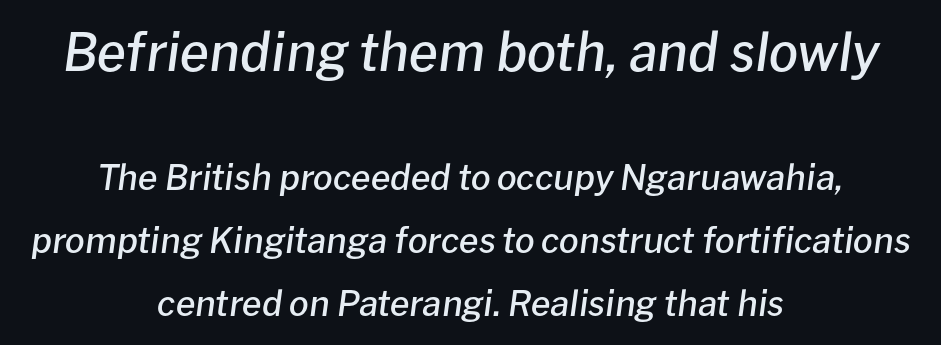
Q: Is the text bold? A: Semi-bold.
Q: Is the text italic (slanted)? A: Yes, it leans right by about 8 degrees.
Q: Is the text underlined? A: No.
Q: How is the paragraph aligned? A: Centered.
Q: Is the spacing between letters normal or unusually wide? A: Normal.
Q: Which block of text is set in a larger size, the first (top) or the second (bottom)? A: The first (top) one.
Q: Width (condensed, normal, or wide)? A: Normal.
Q: Stroke contrast? A: Low.
Q: x-height? A: Medium.
Q: Monospaced? A: No.
